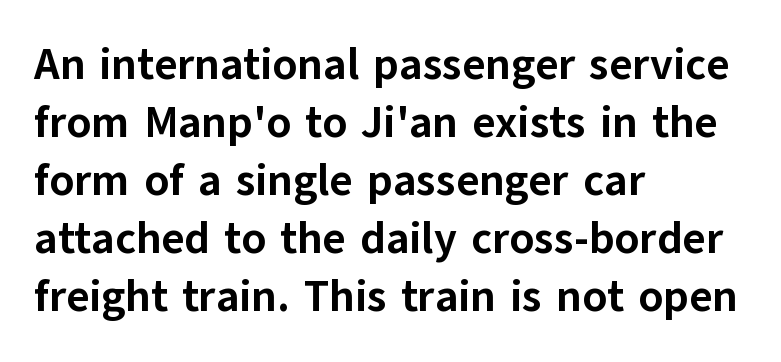
The image shows 44 px bold sans-serif type, upright; set left-aligned, normal line spacing (1.32x), normal letter spacing, not underlined; low stroke contrast and a medium x-height.
